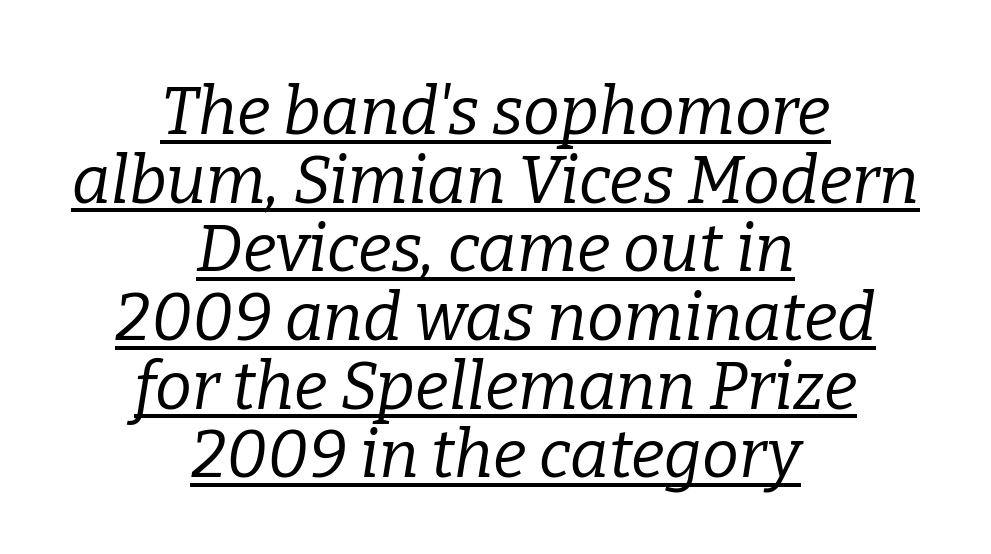
{"serif": "yes", "italic": "yes", "lean": "right", "slant_degrees": 9, "bold": "no", "weight": "regular", "width": "normal", "stroke_contrast": "low", "x_height": "medium", "monospaced": "no", "underline": "yes", "align": "center", "line_spacing": "tight", "line_spacing_ratio": 1.04, "letter_spacing": "normal", "letter_spacing_em": 0.0, "glyph_px": 66}
